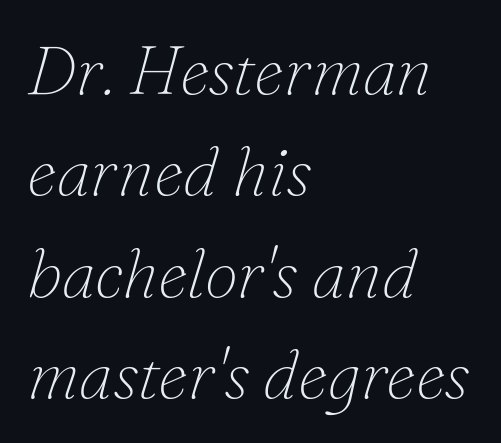
Q: Is the text bold? A: No.
Q: Is the text italic (slanted)? A: Yes, it leans right by about 16 degrees.
Q: Is the typeface a serif or a sans-serif typeface? A: Serif.
Q: Is the text underlined? A: No.
Q: How is the paragraph aligned? A: Left-aligned.
Q: Is the spacing between letters normal or unusually wide? A: Normal.
Q: Is the spacing between lines tight, normal or loose? A: Normal.
Q: Width (condensed, normal, or wide)? A: Normal.
Q: Stroke contrast? A: Low.
Q: x-height? A: Small.
Q: Monospaced? A: No.
